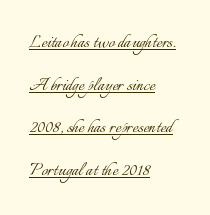
Q: Is the text bold? A: No.
Q: Is the text italic (slanted)? A: Yes.
Q: Is the text underlined? A: Yes.
Q: How is the paragraph aligned? A: Left-aligned.
Q: Is the spacing between letters normal or unusually wide? A: Normal.
Q: Is the spacing between lines tight, normal or loose? A: Loose.
